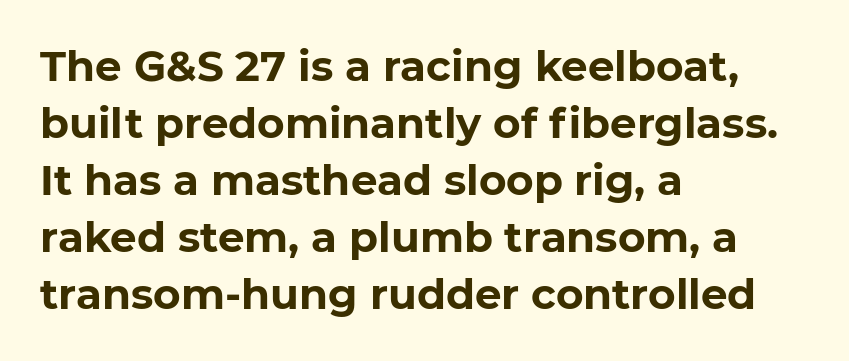
Q: Is the text bold? A: Yes.
Q: Is the typeface a serif or a sans-serif typeface? A: Sans-serif.
Q: Is the text underlined? A: No.
Q: How is the paragraph aligned? A: Left-aligned.
Q: Is the spacing between letters normal or unusually wide? A: Normal.
Q: Is the spacing between lines tight, normal or loose? A: Normal.
Q: Width (condensed, normal, or wide)? A: Normal.
Q: Stroke contrast? A: Low.
Q: x-height? A: Medium.
Q: Monospaced? A: No.
